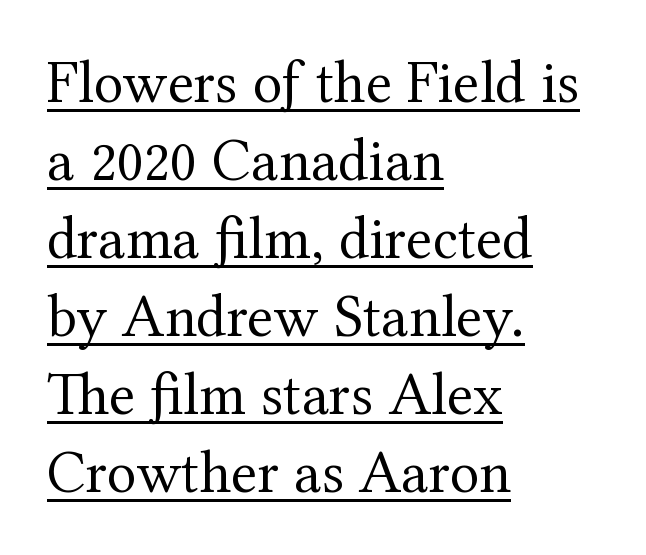
Q: Is the text bold? A: No.
Q: Is the text italic (slanted)? A: No, it is upright.
Q: Is the typeface a serif or a sans-serif typeface? A: Serif.
Q: Is the text underlined? A: Yes.
Q: How is the paragraph aligned? A: Left-aligned.
Q: Is the spacing between letters normal or unusually wide? A: Normal.
Q: Is the spacing between lines tight, normal or loose? A: Normal.
Q: Width (condensed, normal, or wide)? A: Normal.
Q: Stroke contrast? A: Medium.
Q: x-height? A: Medium.
Q: Monospaced? A: No.
